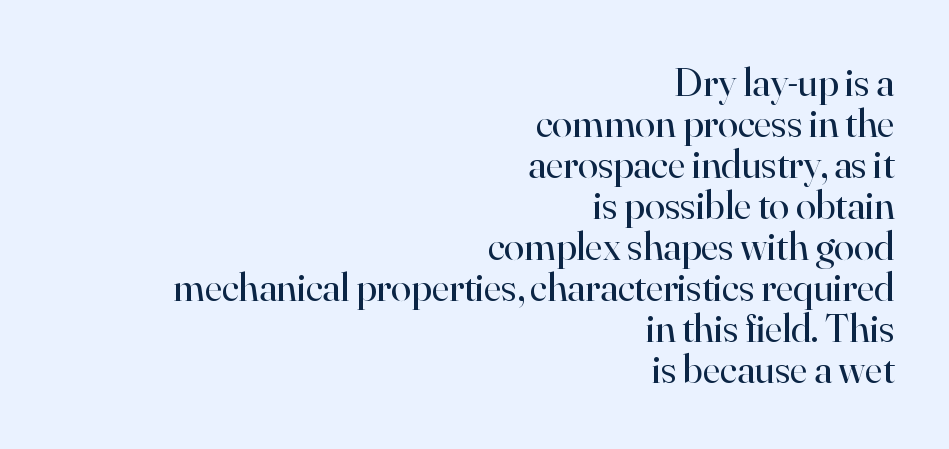
Here the glyphs are tracked normally, forming tight word shapes. The leading is snug, giving the passage a crowded texture. This rendering features lettering with no underline. Casual observation: everything's shoved over to the right. These lines were composed using upright roman letters. Stems and bowls with no extra thickness — not bold.
